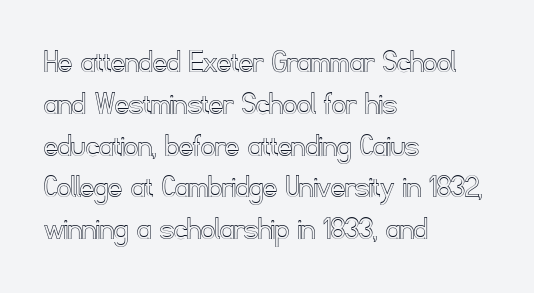
Glance below the letters and you will spot only blank space. These lines are set flush left with a ragged right edge. Style check: upright. Do the characters align in a grid? No, the font is proportional.
